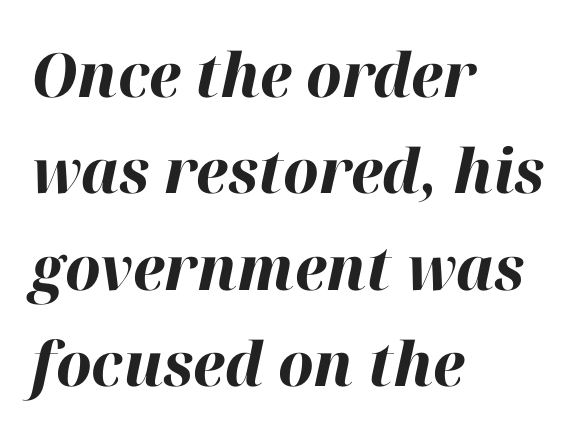
Q: Is the text bold? A: Yes.
Q: Is the text italic (slanted)? A: Yes, it leans right by about 12 degrees.
Q: Is the text underlined? A: No.
Q: How is the paragraph aligned? A: Left-aligned.
Q: Is the spacing between letters normal or unusually wide? A: Normal.
Q: Is the spacing between lines tight, normal or loose? A: Normal.
Q: Width (condensed, normal, or wide)? A: Normal.
Q: Stroke contrast? A: High.
Q: x-height? A: Medium.
Q: Monospaced? A: No.
